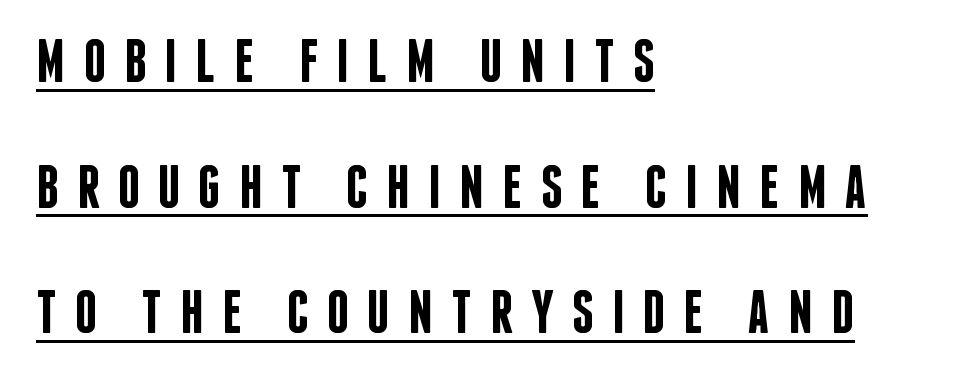
{"serif": "no", "italic": "no", "bold": "semi", "weight": "semibold", "width": "condensed", "stroke_contrast": "low", "x_height": "large", "monospaced": "no", "underline": "yes", "align": "left", "line_spacing": "loose", "line_spacing_ratio": 2.06, "letter_spacing": "wide", "letter_spacing_em": 0.3, "glyph_px": 61}
